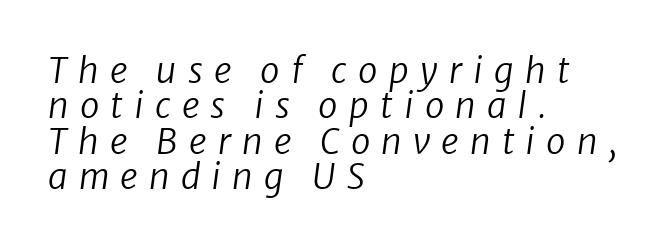
Short note: letters widely spaced. Stem width sits at or under what a default text font uses. The lettering tilts uniformly, giving the passage an italic look. The area under the type is left untouched.
